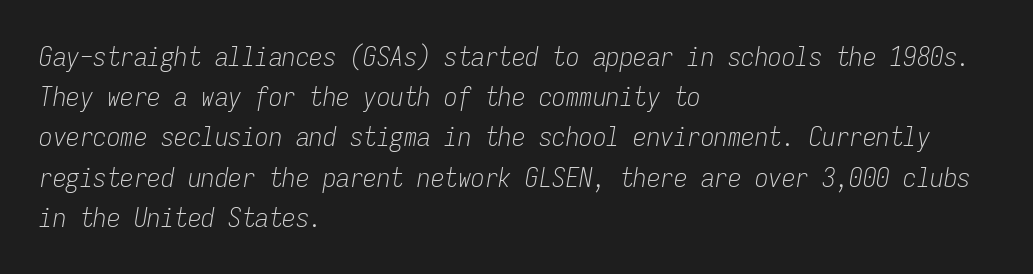
Q: Is the text bold? A: No.
Q: Is the text italic (slanted)? A: Yes, it leans right by about 9 degrees.
Q: Is the text underlined? A: No.
Q: How is the paragraph aligned? A: Left-aligned.
Q: Is the spacing between letters normal or unusually wide? A: Normal.
Q: Is the spacing between lines tight, normal or loose? A: Normal.
